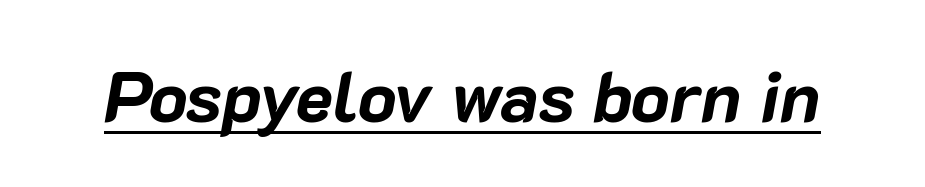
{"italic": "yes", "lean": "right", "slant_degrees": 10, "bold": "yes", "weight": "bold", "width": "normal", "stroke_contrast": "low", "x_height": "medium", "monospaced": "no", "underline": "yes", "letter_spacing": "normal", "letter_spacing_em": 0.0, "glyph_px": 71}
